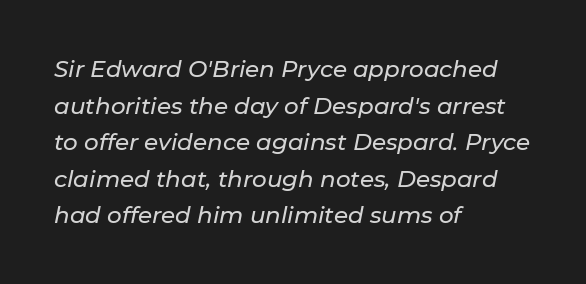
{"italic": "yes", "lean": "right", "slant_degrees": 11, "underline": "no", "align": "left", "line_spacing": "normal", "line_spacing_ratio": 1.59, "letter_spacing": "normal", "letter_spacing_em": 0.0, "glyph_px": 23}
